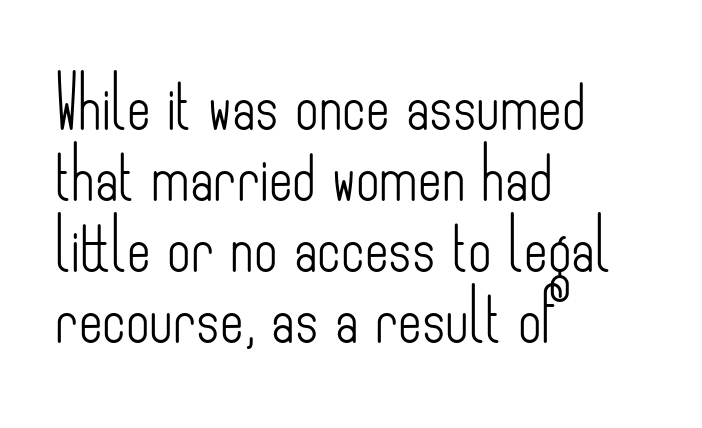
No letter is thick-stroked: the sample isn't bold. Vertical strokes here are truly vertical. No word sits above an underline. Is this a fixed-width face? No — the glyphs have proportional, varying widths. The block of text has a typical density, with ordinary space between rows.
